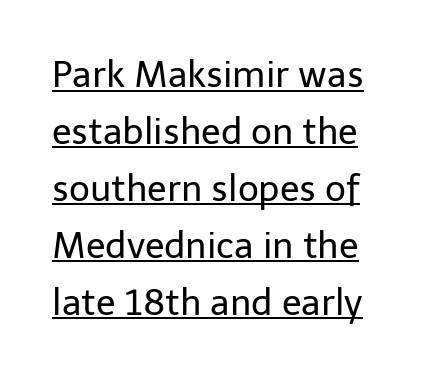
The characters are drawn with everyday or finer stroke widths. Regarding leading, the lines here are spaced in the standard way. The typography opts for an upright posture over an oblique one. Students, observe the line beneath the letters — that is underlining. Think of a printed novel: that variable character pitch is what you see here.
